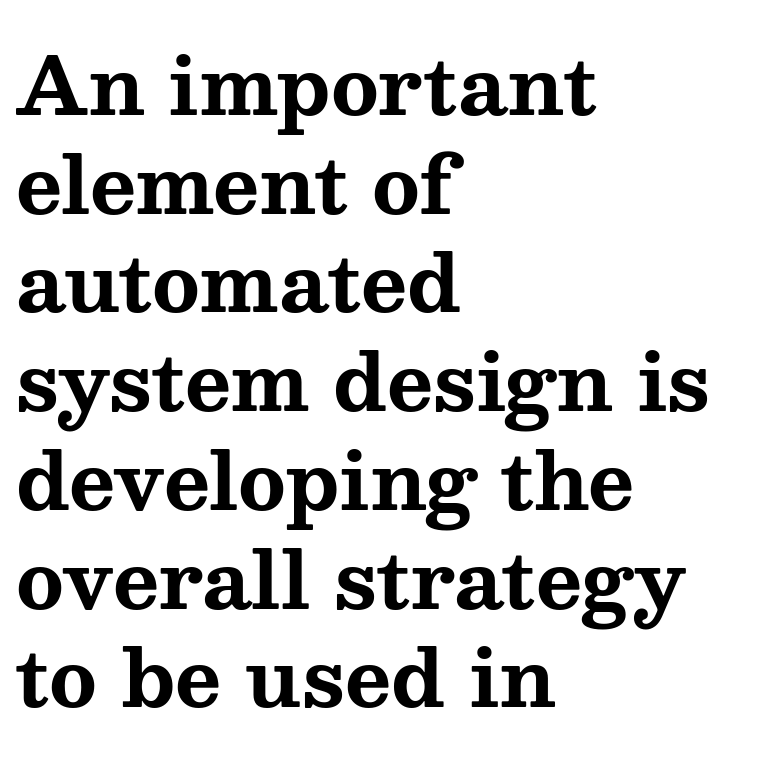
The designer left line spacing at the default. Underlining? Definitely not there. A typesetter would mark this as roman, not italic. Look at the tracking — it's just the regular setting, nothing added. The passage shown is typed in a proportional face where columns would drift. Does the copy run flush right? No — it runs flush left.
